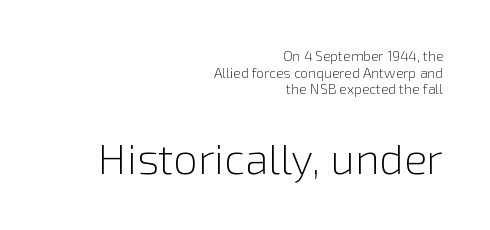
The image shows 43 px light sans-serif type, upright; set right-aligned, line spacing 1.18x, normal letter spacing, not underlined; the second (bottom) block is 3.07x larger; a medium x-height.
